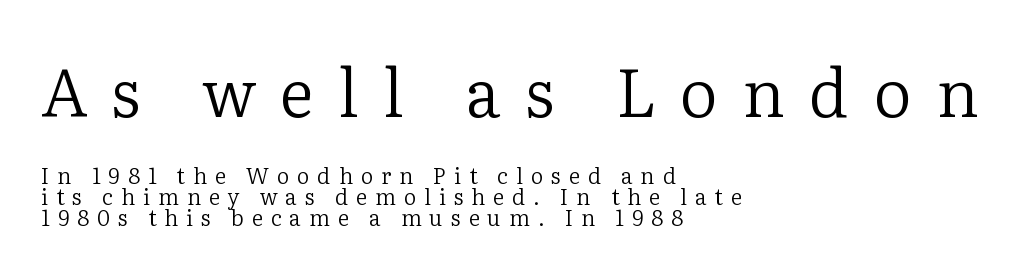
The rendering inserts visible extra space after every character. The ragged edge is on the right, which tells us the setting is flush left. Weight: regular or lighter. Check where the strokes stop: tiny serifs finish them off. Is the lower block the larger one? No — the upper block carries the bigger type. The font's upright variant was chosen for this text.
